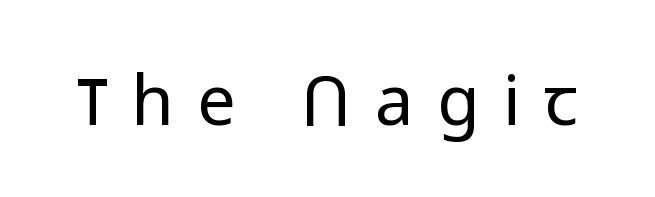
The image shows 69 px regular-weight sans-serif type, upright; set unusually wide letter spacing (+0.34 em), not underlined; low stroke contrast and a medium x-height.
